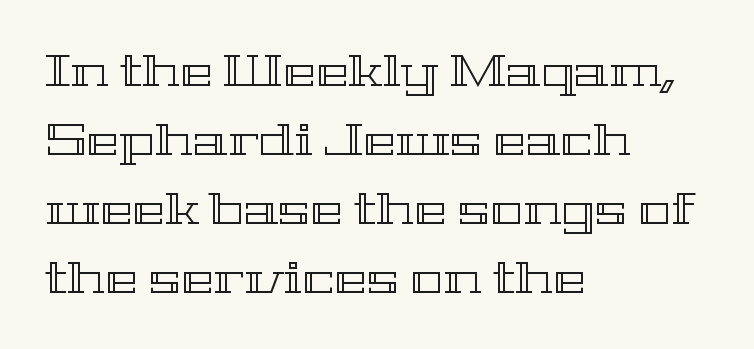
Q: Is the text italic (slanted)? A: No, it is upright.
Q: Is the text underlined? A: No.
Q: How is the paragraph aligned? A: Left-aligned.
Q: Is the spacing between letters normal or unusually wide? A: Normal.
Q: Is the spacing between lines tight, normal or loose? A: Normal.
Q: Width (condensed, normal, or wide)? A: Wide.
Q: x-height? A: Medium.
Q: Monospaced? A: No.
